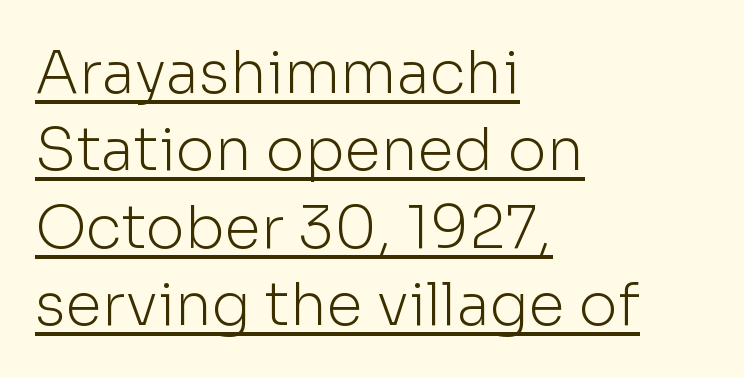
Q: Is the text bold? A: No.
Q: Is the text italic (slanted)? A: No, it is upright.
Q: Is the typeface a serif or a sans-serif typeface? A: Sans-serif.
Q: Is the text underlined? A: Yes.
Q: How is the paragraph aligned? A: Left-aligned.
Q: Is the spacing between letters normal or unusually wide? A: Normal.
Q: Is the spacing between lines tight, normal or loose? A: Normal.
Q: Width (condensed, normal, or wide)? A: Normal.
Q: Stroke contrast? A: Low.
Q: x-height? A: Medium.
Q: Monospaced? A: No.
